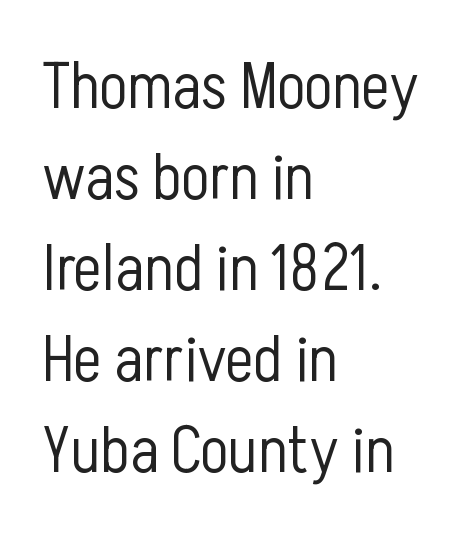
{"serif": "no", "italic": "no", "bold": "no", "weight": "light", "width": "condensed", "stroke_contrast": "low", "x_height": "medium", "monospaced": "no", "underline": "no", "align": "left", "line_spacing": "normal", "line_spacing_ratio": 1.38, "letter_spacing": "normal", "letter_spacing_em": 0.0, "glyph_px": 66}
